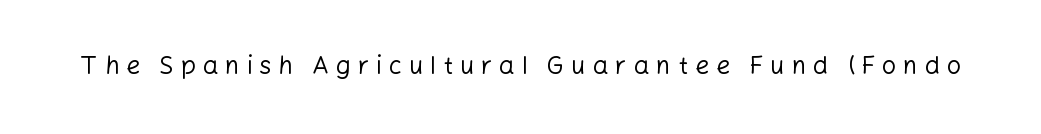
Q: Is the text bold? A: No.
Q: Is the text italic (slanted)? A: No, it is upright.
Q: Is the text underlined? A: No.
Q: Is the spacing between letters normal or unusually wide? A: Unusually wide.
